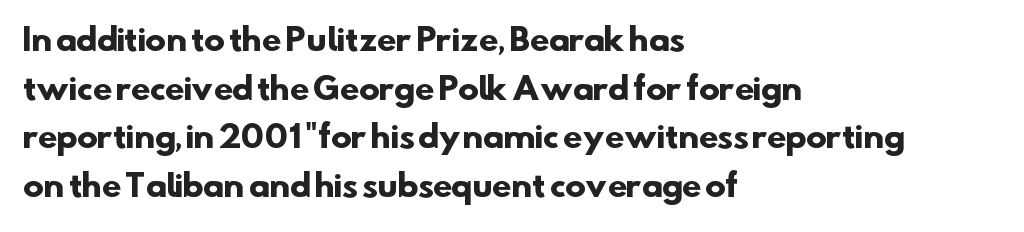
Q: Is the text bold? A: Yes.
Q: Is the typeface a serif or a sans-serif typeface? A: Sans-serif.
Q: Is the text underlined? A: No.
Q: How is the paragraph aligned? A: Left-aligned.
Q: Is the spacing between letters normal or unusually wide? A: Normal.
Q: Is the spacing between lines tight, normal or loose? A: Normal.
Q: Width (condensed, normal, or wide)? A: Normal.
Q: Stroke contrast? A: Low.
Q: x-height? A: Small.
Q: Monospaced? A: No.
